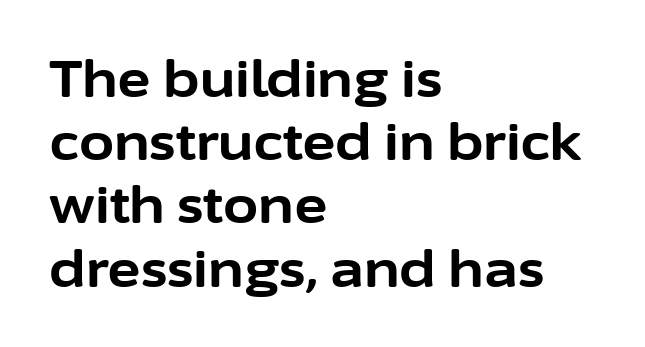
The image shows 51 px bold sans-serif type, upright; set left-aligned, line spacing 1.24x, normal letter spacing, not underlined; low stroke contrast and a medium x-height.
